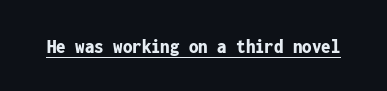
Emphasis is given by a line drawn under the lettering. Weight: bold. Honestly, the letter spacing is just normal — you wouldn't notice it. Is there any slant? The stems are plumb.
